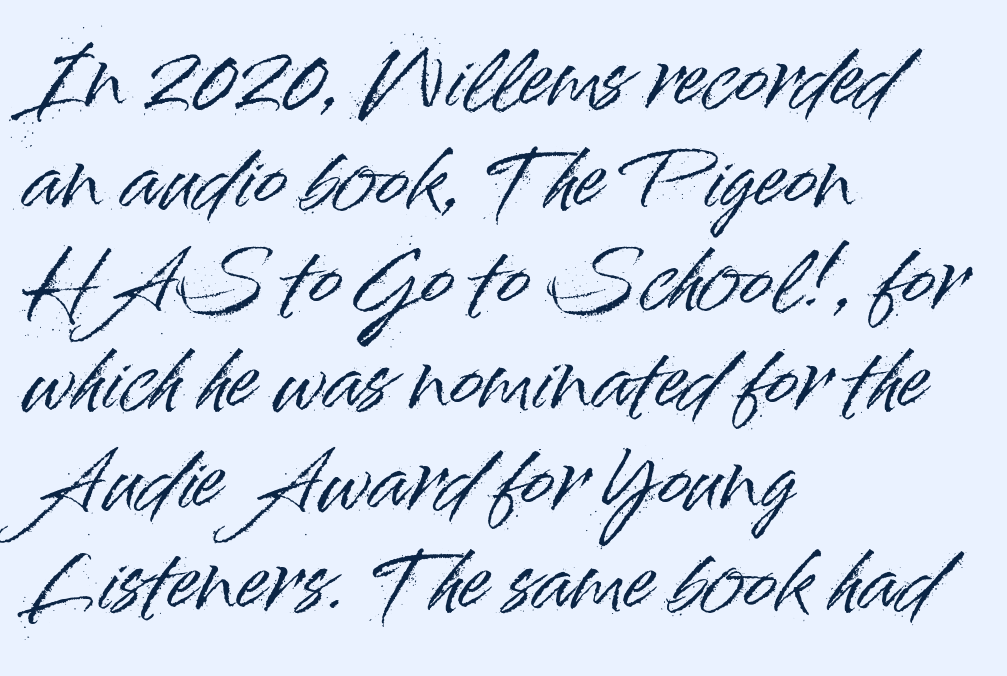
Q: Is the text italic (slanted)? A: Yes.
Q: Is the typeface a serif or a sans-serif typeface? A: Sans-serif.
Q: Is the text underlined? A: No.
Q: How is the paragraph aligned? A: Left-aligned.
Q: Is the spacing between letters normal or unusually wide? A: Normal.
Q: Is the spacing between lines tight, normal or loose? A: Normal.
Q: Width (condensed, normal, or wide)? A: Normal.
Q: Stroke contrast? A: High.
Q: x-height? A: Small.
Q: Monospaced? A: No.
